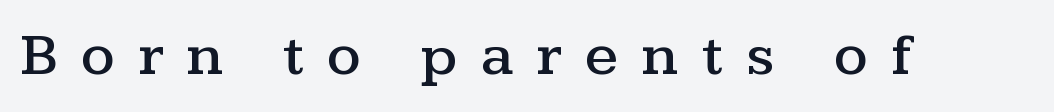
{"serif": "yes", "italic": "no", "width": "wide", "stroke_contrast": "medium", "x_height": "medium", "monospaced": "no", "underline": "no", "letter_spacing": "wide", "letter_spacing_em": 0.39, "glyph_px": 60}
